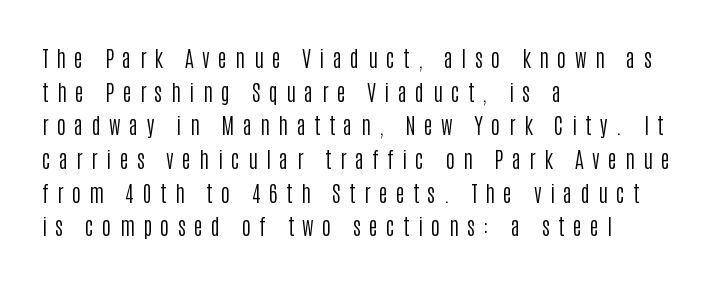
Q: Is the text bold? A: No.
Q: Is the text italic (slanted)? A: No, it is upright.
Q: Is the text underlined? A: No.
Q: How is the paragraph aligned? A: Left-aligned.
Q: Is the spacing between letters normal or unusually wide? A: Unusually wide.
Q: Is the spacing between lines tight, normal or loose? A: Normal.
